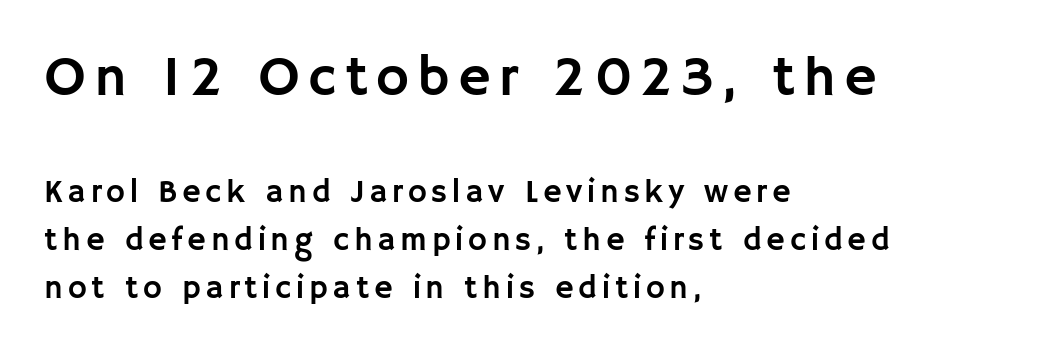
{"serif": "no", "italic": "no", "width": "normal", "stroke_contrast": "low", "x_height": "large", "monospaced": "no", "underline": "no", "align": "left", "line_spacing": "normal", "line_spacing_ratio": 1.5, "larger_block": "first", "size_ratio": 1.75, "glyph_px": 56}
